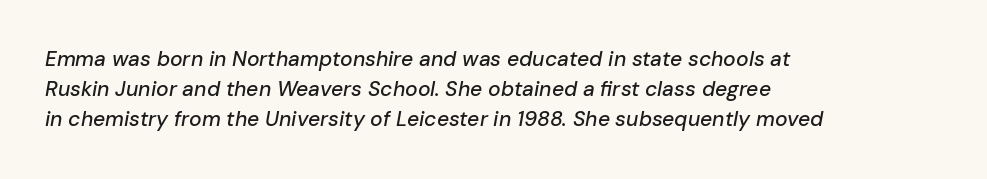
Q: Is the text italic (slanted)? A: Yes, it leans right by about 10 degrees.
Q: Is the text underlined? A: No.
Q: How is the paragraph aligned? A: Left-aligned.
Q: Is the spacing between letters normal or unusually wide? A: Normal.
Q: Is the spacing between lines tight, normal or loose? A: Normal.
